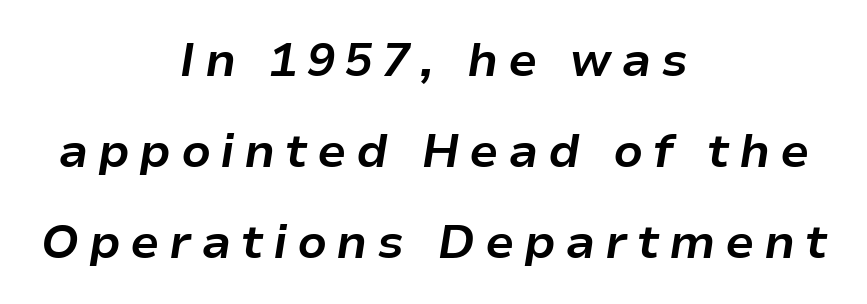
The paragraph has two soft edges and a firm central axis. Chunky letters — that's bold for sure. A typesetter would call this leading open, well beyond the default. Spacing between characters has been opened up far beyond the box default.
